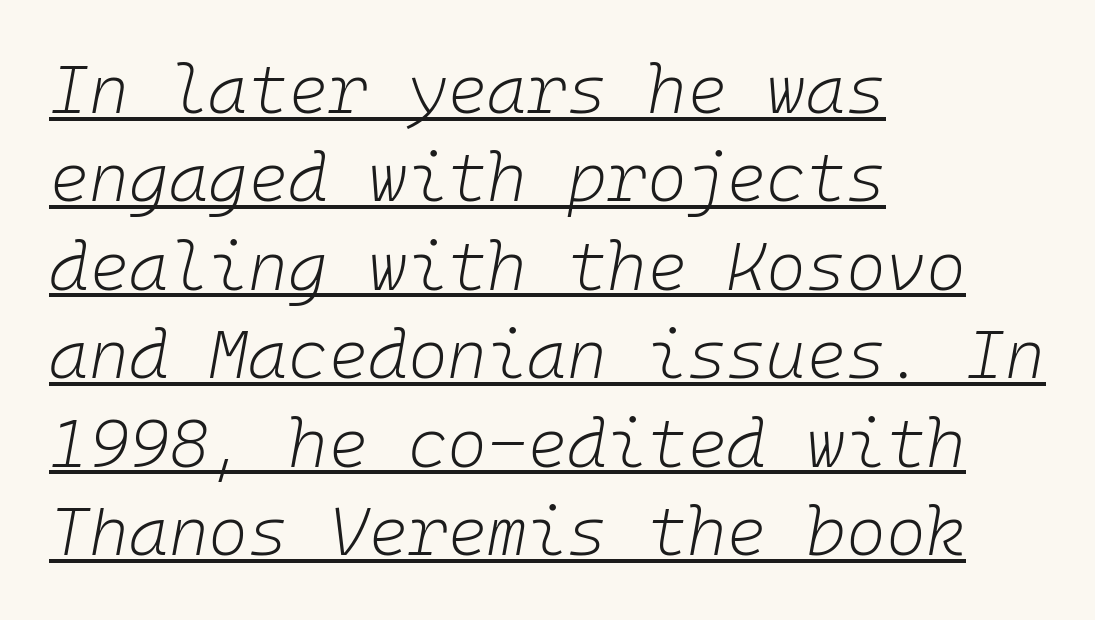
{"italic": "yes", "lean": "right", "slant_degrees": 10, "bold": "no", "weight": "light", "width": "normal", "stroke_contrast": "low", "x_height": "medium", "monospaced": "yes", "underline": "yes", "align": "left", "line_spacing": "normal", "line_spacing_ratio": 1.3, "letter_spacing": "normal", "letter_spacing_em": 0.0, "glyph_px": 68}
